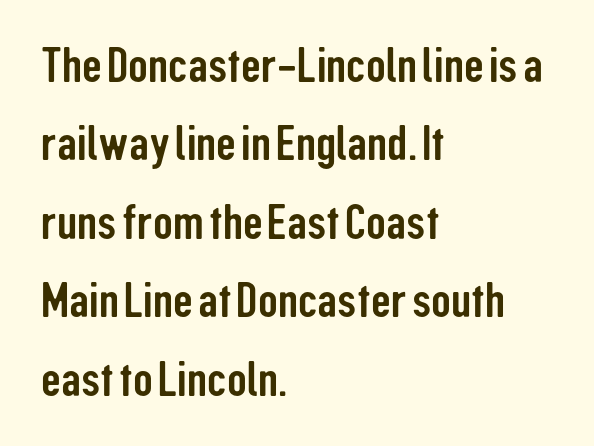
Q: Is the text italic (slanted)? A: No, it is upright.
Q: Is the typeface a serif or a sans-serif typeface? A: Sans-serif.
Q: Is the text underlined? A: No.
Q: How is the paragraph aligned? A: Left-aligned.
Q: Is the spacing between letters normal or unusually wide? A: Normal.
Q: Is the spacing between lines tight, normal or loose? A: Normal.
Q: Width (condensed, normal, or wide)? A: Condensed.
Q: Stroke contrast? A: Low.
Q: x-height? A: Medium.
Q: Monospaced? A: No.
